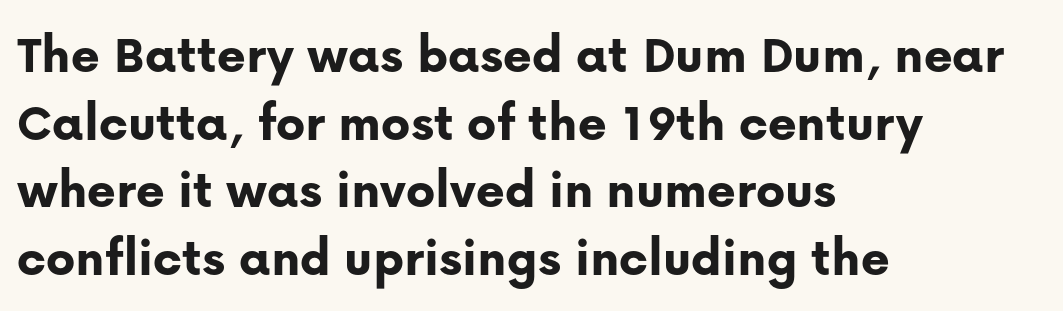
The image shows 55 px bold sans-serif type, upright; set left-aligned, line spacing 1.23x, normal letter spacing, not underlined; low stroke contrast and a medium x-height.
